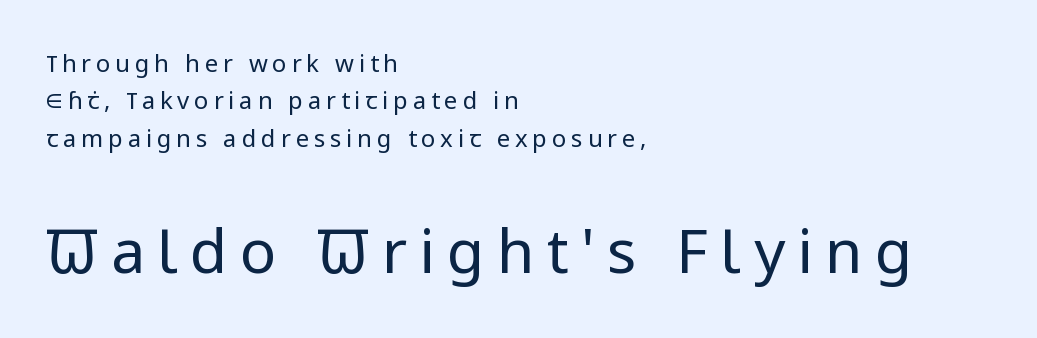
{"serif": "no", "italic": "no", "bold": "no", "weight": "regular", "width": "normal", "stroke_contrast": "low", "x_height": "medium", "monospaced": "no", "underline": "no", "align": "left", "line_spacing": "normal", "line_spacing_ratio": 1.56, "letter_spacing": "wide", "letter_spacing_em": 0.2, "larger_block": "second", "size_ratio": 2.54, "glyph_px": 61}
